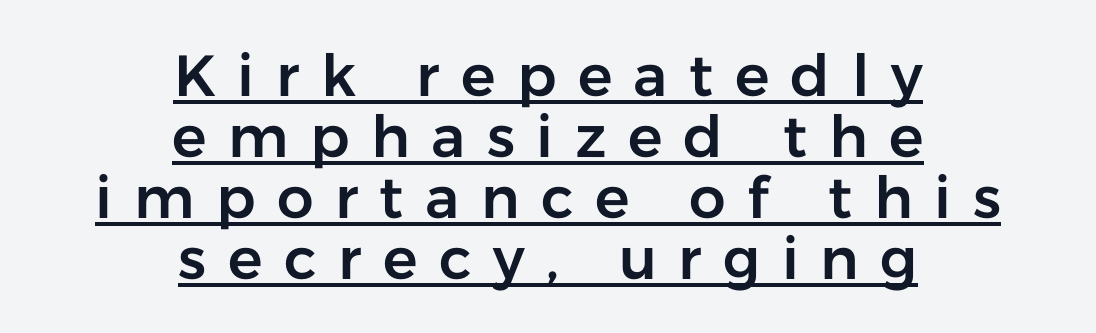
You could barely slide anything between these rows. Students, observe the line beneath the letters — that is underlining. Think of a printed novel: that variable character pitch is what you see here. Letter spacing: wide.
